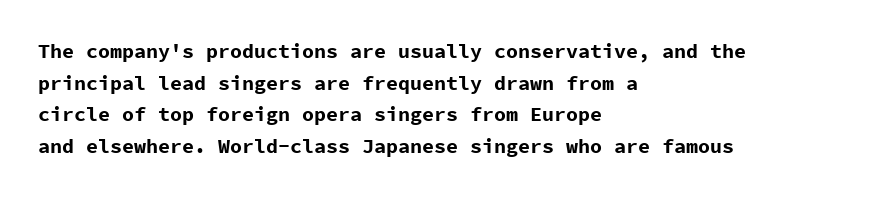
The image shows 20 px bold type, upright; set left-aligned, normal line spacing (1.58x), normal letter spacing, not underlined.
